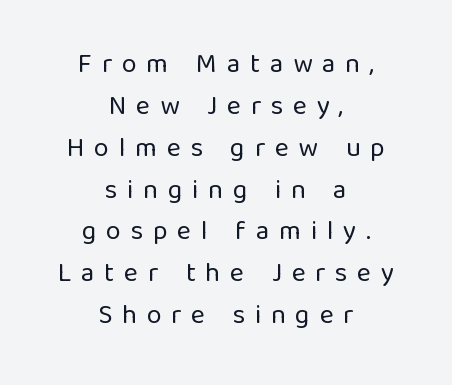
{"italic": "no", "bold": "no", "underline": "no", "align": "center", "line_spacing": "normal", "line_spacing_ratio": 1.55, "letter_spacing": "wide", "letter_spacing_em": 0.36, "glyph_px": 27}
